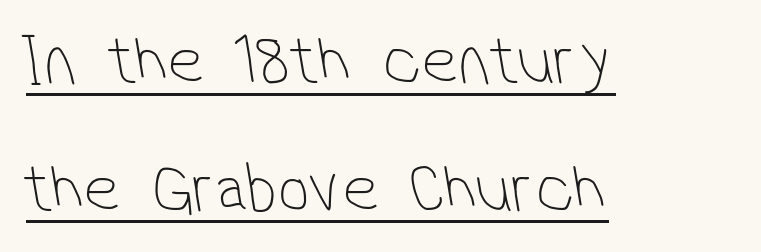
{"serif": "no", "bold": "no", "weight": "thin", "width": "condensed", "stroke_contrast": "low", "x_height": "medium", "monospaced": "no", "underline": "yes", "align": "left", "line_spacing_ratio": 1.8, "letter_spacing": "normal", "letter_spacing_em": 0.0, "glyph_px": 71}
